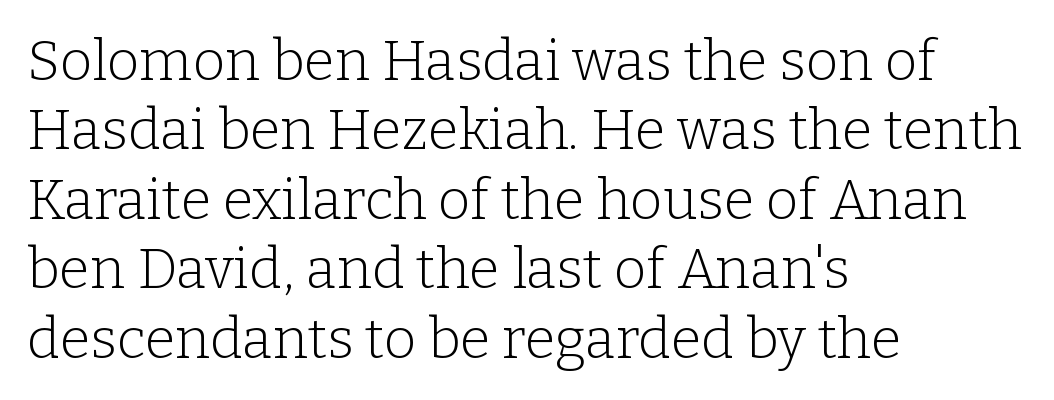
Q: Is the text bold? A: No.
Q: Is the text italic (slanted)? A: No, it is upright.
Q: Is the typeface a serif or a sans-serif typeface? A: Serif.
Q: Is the text underlined? A: No.
Q: How is the paragraph aligned? A: Left-aligned.
Q: Is the spacing between letters normal or unusually wide? A: Normal.
Q: Width (condensed, normal, or wide)? A: Normal.
Q: Stroke contrast? A: Low.
Q: x-height? A: Medium.
Q: Monospaced? A: No.
